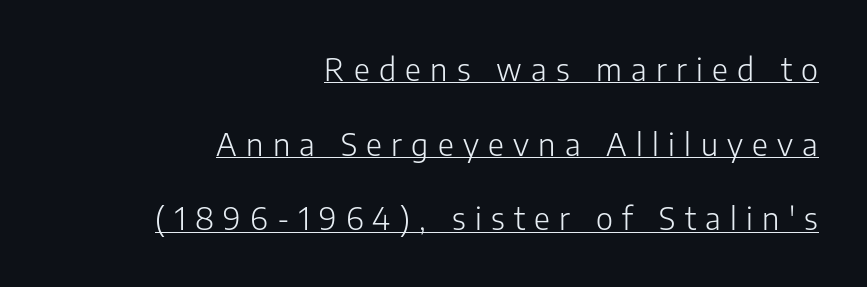
The image shows 31 px light sans-serif type, upright; set right-aligned, loose line spacing (2.41x), unusually wide letter spacing (+0.3 em), underlined; low stroke contrast and a medium x-height.
